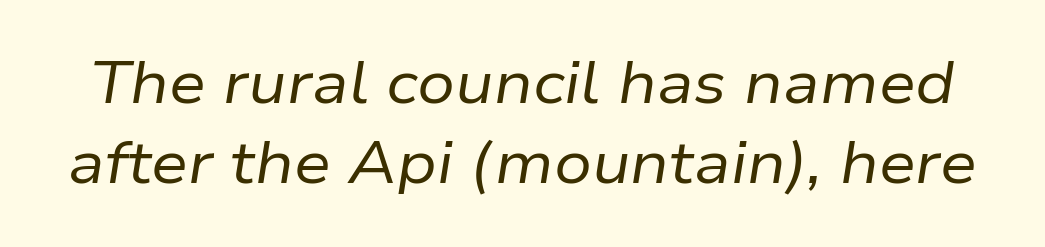
{"italic": "yes", "lean": "right", "slant_degrees": 9, "bold": "no", "weight": "regular", "width": "normal", "stroke_contrast": "low", "x_height": "medium", "monospaced": "no", "underline": "no", "line_spacing": "normal", "line_spacing_ratio": 1.35, "letter_spacing": "normal", "letter_spacing_em": 0.0, "glyph_px": 59}
